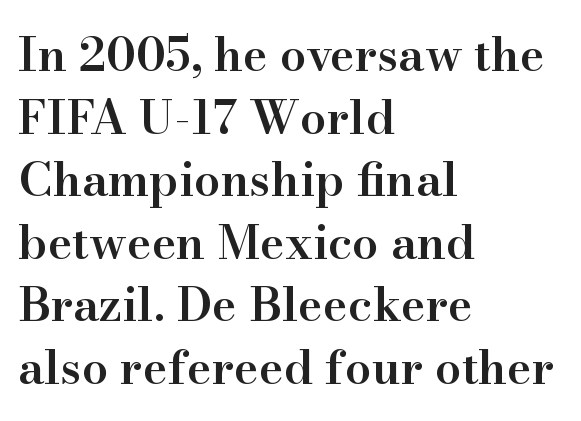
Plain, unruled lines of type. Typographically, this falls in the serif category. The typography opts for an upright posture over an oblique one. The face used here is rendered with its standard letterfit. Layout note: lines flush left. Spacing verdict: proportional, widths tailored to each character.
